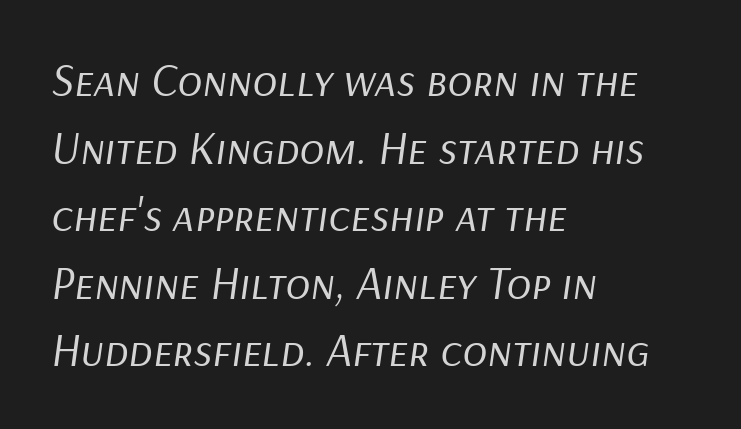
The image shows 46 px regular-weight type, italic (leaning right); set left-aligned, normal line spacing (1.47x), normal letter spacing, not underlined; low stroke contrast and a medium x-height.
